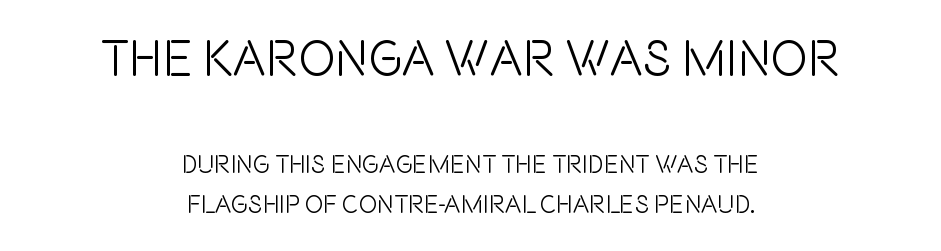
The image shows 50 px condensed sans-serif type, upright; set centered, normal line spacing (1.57x), normal letter spacing, not underlined; the first (top) block is 2.0x larger; a large x-height.
